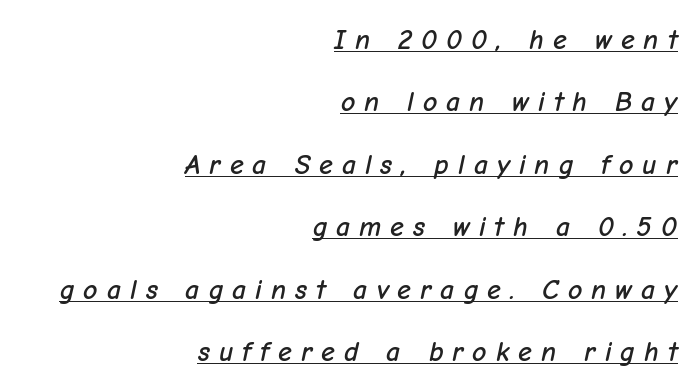
{"italic": "yes", "lean": "right", "slant_degrees": 12, "width": "normal", "stroke_contrast": "low", "x_height": "medium", "monospaced": "no", "underline": "yes", "align": "right", "line_spacing": "loose", "line_spacing_ratio": 2.23, "letter_spacing": "wide", "letter_spacing_em": 0.32, "glyph_px": 28}
